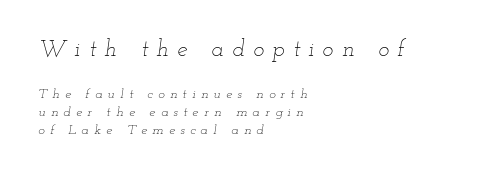
The image shows 23 px text type, italic (leaning right); set left-aligned, normal line spacing (1.31x), unusually wide letter spacing (+0.37 em), not underlined; the first (top) block is 1.64x larger.
